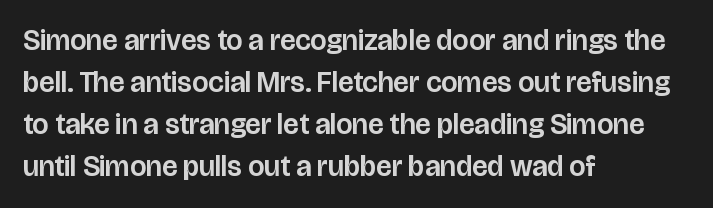
{"serif": "no", "italic": "no", "width": "normal", "stroke_contrast": "low", "x_height": "large", "monospaced": "no", "underline": "no", "align": "left", "line_spacing": "normal", "line_spacing_ratio": 1.45, "letter_spacing": "normal", "letter_spacing_em": 0.0, "glyph_px": 29}
